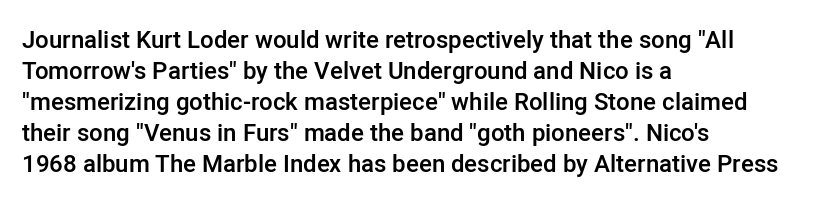
The strip under each line holds only bare page. Default kerning and tracking; the words read as compact shapes. This is the regular roman posture of the typeface. Regular leading. One-word summary of the alignment: left.
